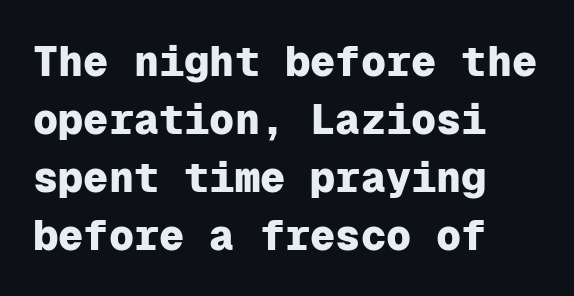
{"serif": "no", "italic": "no", "bold": "yes", "weight": "heavy", "width": "normal", "stroke_contrast": "low", "x_height": "medium", "monospaced": "yes", "underline": "no", "align": "left", "line_spacing": "normal", "line_spacing_ratio": 1.38, "letter_spacing": "normal", "letter_spacing_em": 0.0, "glyph_px": 42}
